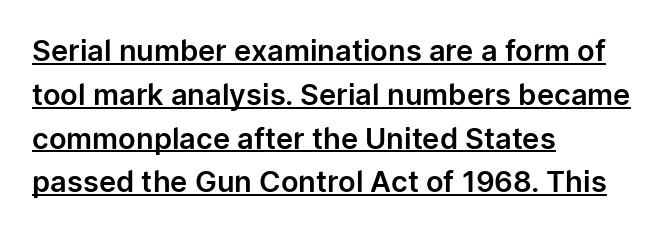
Q: Is the text italic (slanted)? A: No, it is upright.
Q: Is the typeface a serif or a sans-serif typeface? A: Sans-serif.
Q: Is the text underlined? A: Yes.
Q: How is the paragraph aligned? A: Left-aligned.
Q: Is the spacing between letters normal or unusually wide? A: Normal.
Q: Is the spacing between lines tight, normal or loose? A: Normal.
Q: Width (condensed, normal, or wide)? A: Normal.
Q: Stroke contrast? A: Low.
Q: x-height? A: Medium.
Q: Monospaced? A: No.
